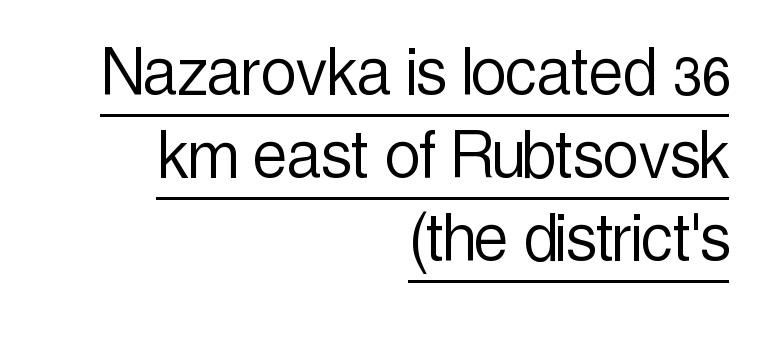
{"serif": "no", "italic": "no", "bold": "no", "weight": "light", "width": "condensed", "x_height": "medium", "monospaced": "no", "underline": "yes", "align": "right", "line_spacing": "tight", "line_spacing_ratio": 1.08, "letter_spacing": "normal", "letter_spacing_em": 0.0, "glyph_px": 77}
